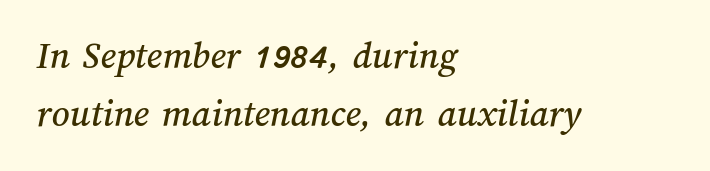
Q: Is the text underlined? A: No.
Q: How is the paragraph aligned? A: Left-aligned.
Q: Is the spacing between letters normal or unusually wide? A: Normal.
Q: Is the spacing between lines tight, normal or loose? A: Normal.
Q: Width (condensed, normal, or wide)? A: Normal.
Q: Stroke contrast? A: Medium.
Q: x-height? A: Medium.
Q: Monospaced? A: No.
